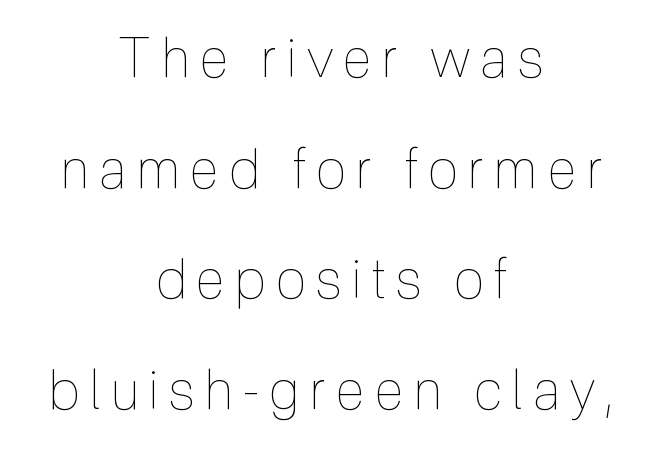
{"italic": "no", "bold": "no", "weight": "thin", "width": "condensed", "x_height": "medium", "monospaced": "no", "underline": "no", "align": "center", "line_spacing": "loose", "line_spacing_ratio": 2.01, "glyph_px": 55}
